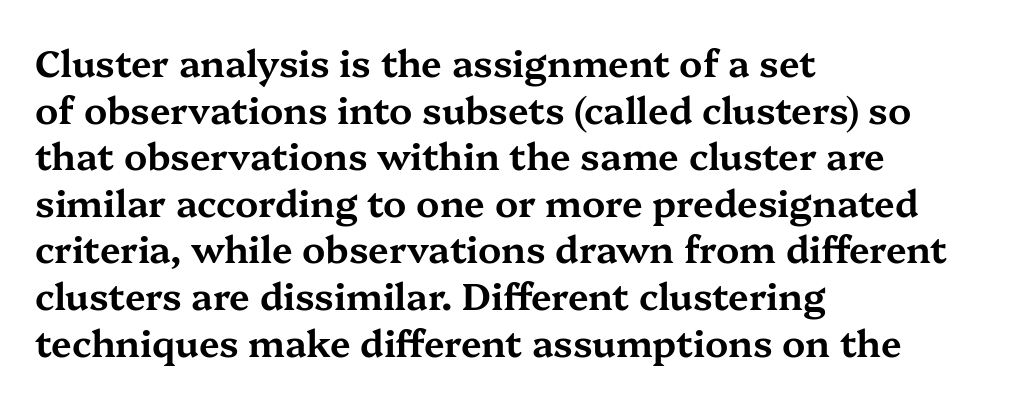
The image shows 37 px wide serif type, upright; set left-aligned, normal line spacing (1.26x), normal letter spacing, not underlined; medium stroke contrast and a medium x-height.
